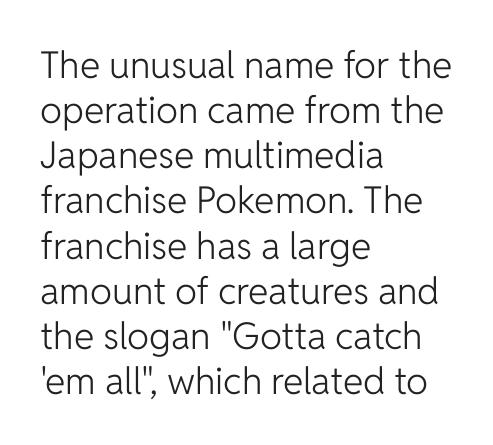
The image shows 37 px light sans-serif type, upright; set left-aligned, line spacing 1.22x, normal letter spacing, not underlined; low stroke contrast and a medium x-height.
